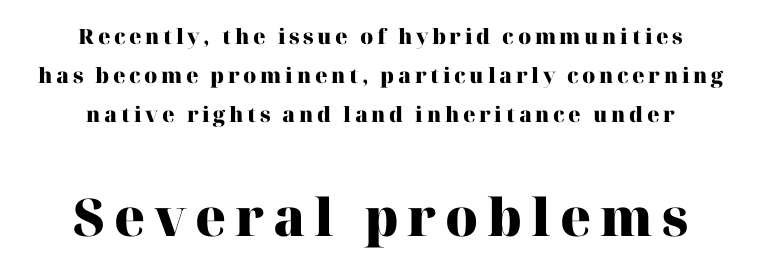
{"serif": "yes", "italic": "no", "bold": "yes", "weight": "heavy", "width": "normal", "stroke_contrast": "high", "x_height": "medium", "monospaced": "no", "underline": "no", "align": "center", "line_spacing_ratio": 1.86, "larger_block": "second", "size_ratio": 2.48, "glyph_px": 52}
